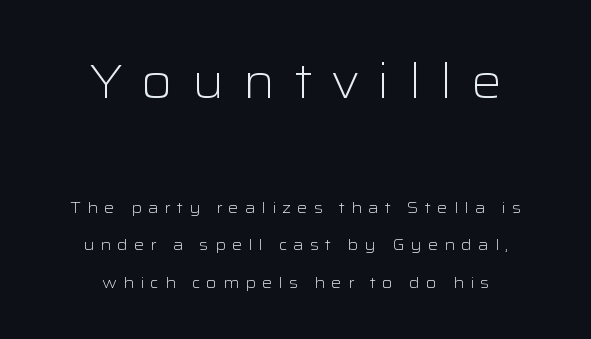
I'd call this a sans setting — the letters go barefoot. The axis of the letterforms is exactly vertical. Typeset on center — no edge is straight. Weight: in the light-to-regular range. A student would notice the top passage is typeset larger than what follows. Underlining? Definitely not there.
